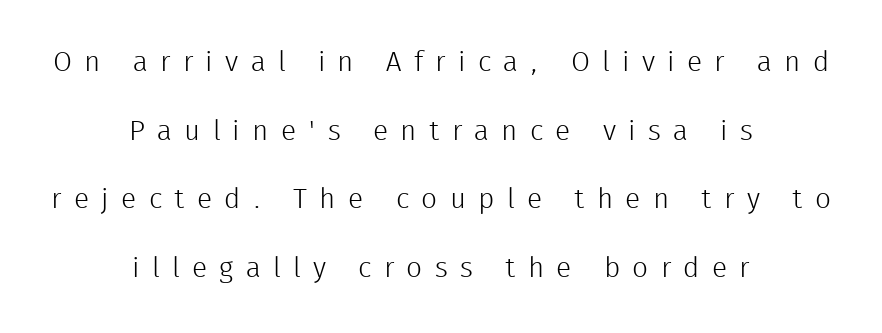
The image shows 28 px light sans-serif type, upright; set centered, loose line spacing (2.45x), unusually wide letter spacing (+0.44 em), not underlined; low stroke contrast and a medium x-height.
